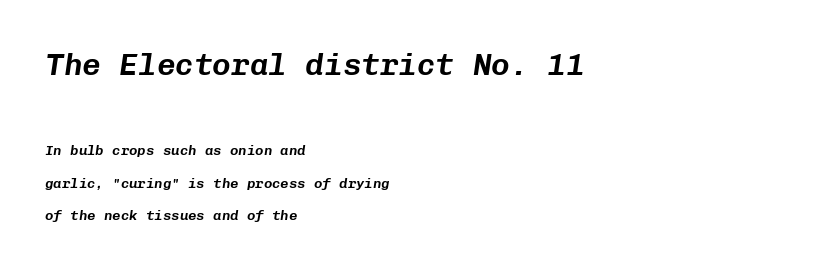
Q: Is the text italic (slanted)? A: Yes, it leans right by about 8 degrees.
Q: Is the text underlined? A: No.
Q: How is the paragraph aligned? A: Left-aligned.
Q: Is the spacing between letters normal or unusually wide? A: Normal.
Q: Is the spacing between lines tight, normal or loose? A: Loose.
Q: Which block of text is set in a larger size, the first (top) or the second (bottom)? A: The first (top) one.
Q: Width (condensed, normal, or wide)? A: Normal.
Q: Stroke contrast? A: Low.
Q: x-height? A: Medium.
Q: Monospaced? A: Yes.
